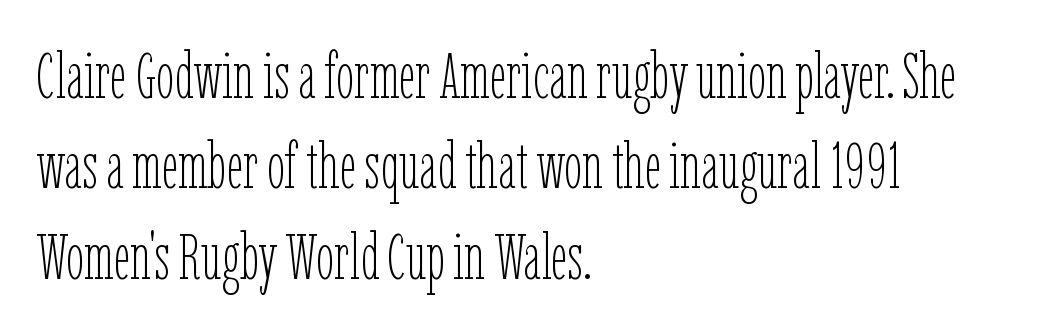
Q: Is the text bold? A: No.
Q: Is the text italic (slanted)? A: No, it is upright.
Q: Is the text underlined? A: No.
Q: How is the paragraph aligned? A: Left-aligned.
Q: Is the spacing between letters normal or unusually wide? A: Normal.
Q: Is the spacing between lines tight, normal or loose? A: Normal.
Q: Width (condensed, normal, or wide)? A: Condensed.
Q: Stroke contrast? A: Low.
Q: x-height? A: Medium.
Q: Monospaced? A: No.
